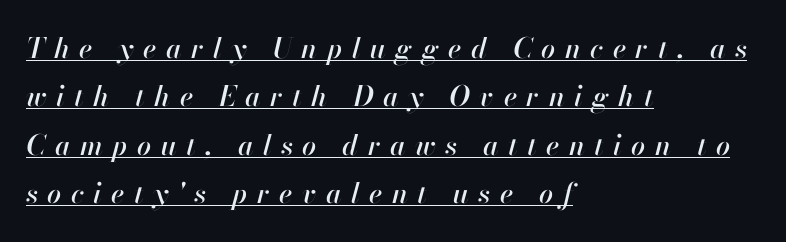
The image shows 28 px text type, italic (leaning right); set left-aligned, line spacing 1.73x, unusually wide letter spacing (+0.34 em), underlined; high stroke contrast and a small x-height.
